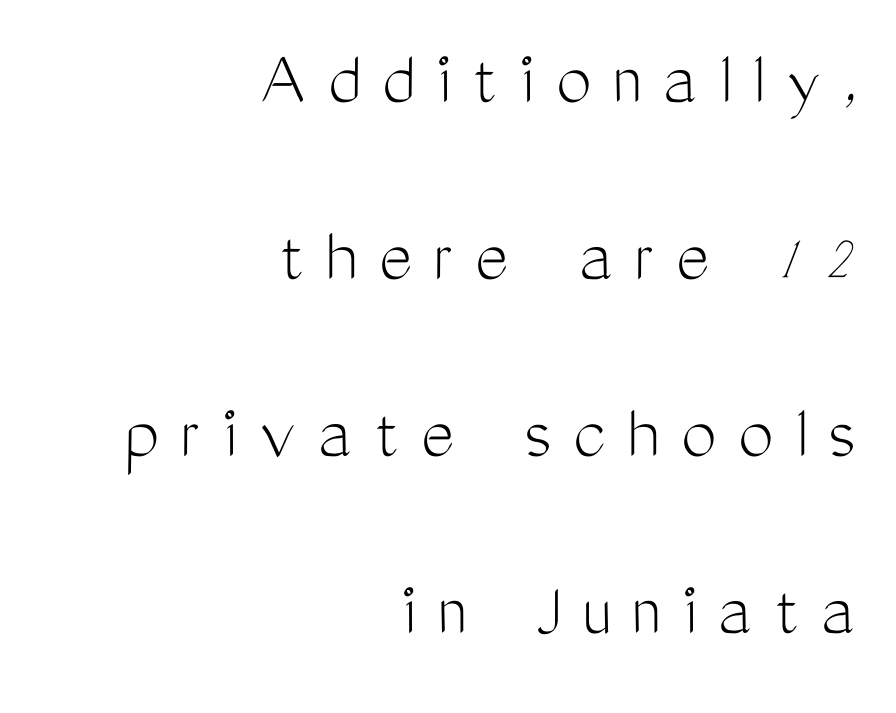
Upright lettering throughout. Does the copy run flush right? Yes — the right margin is perfectly even. Think of a printed novel: that variable character pitch is what you see here. Unmarked baselines from the first word to the last. The strokes carry an ordinary text weight at most.
